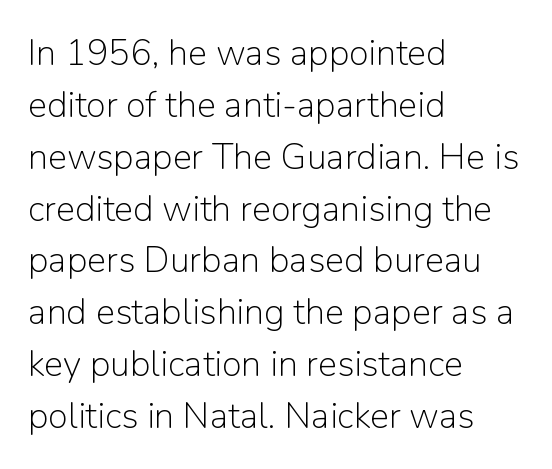
Compared with typical paragraphs, the rows here are spaced about the same. Think standard paragraph weight, or any step lighter than that. The rendering keeps characters at their native spacing. The paragraph shown leans on its left margin.
